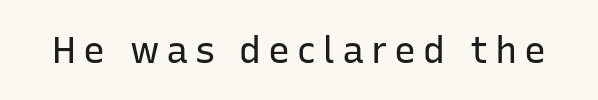
{"serif": "no", "italic": "no", "bold": "no", "weight": "regular", "width": "normal", "stroke_contrast": "low", "x_height": "medium", "monospaced": "no", "underline": "no", "glyph_px": 37}
